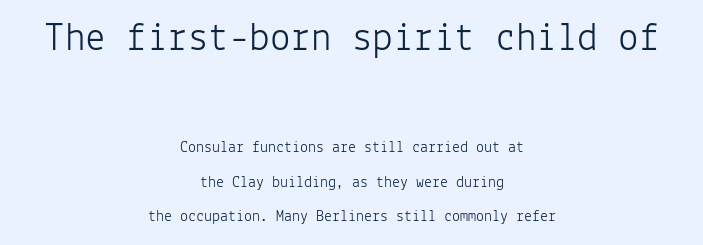
The image shows 41 px light sans-serif type, upright, monospaced; set centered, loose line spacing (2.16x), normal letter spacing, not underlined; the first (top) block is 2.56x larger; low stroke contrast and a medium x-height.
